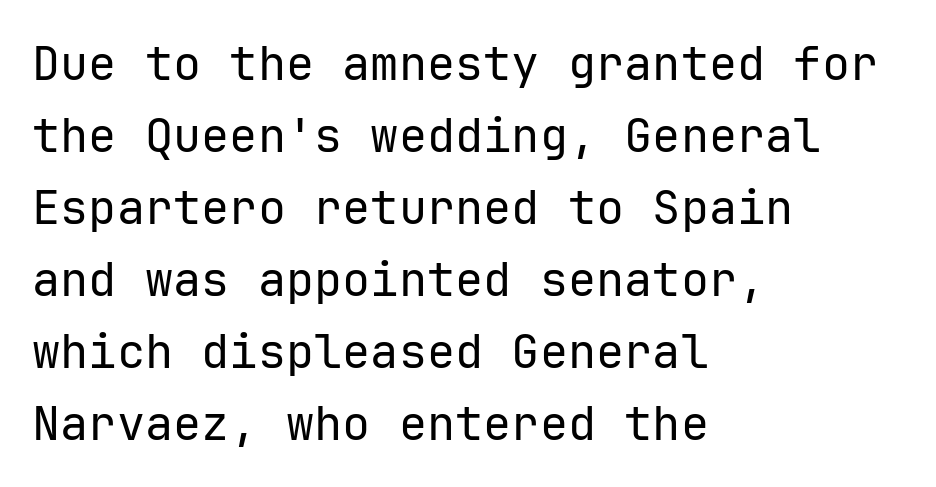
{"serif": "no", "italic": "no", "bold": "no", "weight": "regular", "width": "normal", "stroke_contrast": "low", "x_height": "medium", "underline": "no", "align": "left", "line_spacing": "normal", "line_spacing_ratio": 1.53, "letter_spacing": "normal", "letter_spacing_em": 0.0, "glyph_px": 47}
